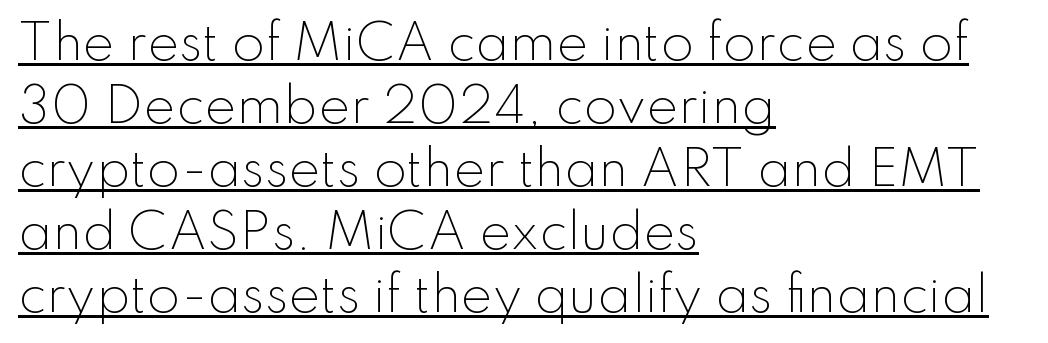
{"serif": "no", "italic": "no", "bold": "no", "weight": "light", "width": "normal", "stroke_contrast": "low", "x_height": "small", "monospaced": "no", "underline": "yes", "align": "left", "line_spacing": "normal", "line_spacing_ratio": 1.31, "letter_spacing": "normal", "letter_spacing_em": 0.0, "glyph_px": 48}
